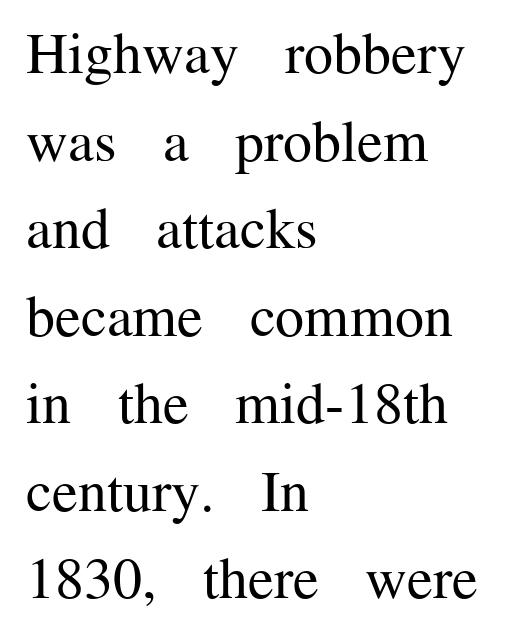
The image shows 58 px regular-weight serif type, upright; set left-aligned, normal line spacing (1.51x), normal letter spacing, not underlined; medium stroke contrast and a medium x-height.
